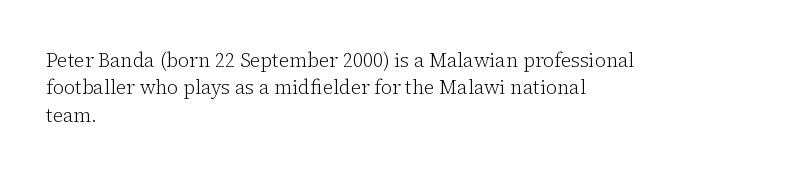
Caption: standard tracking, unaltered. Alignment: flush left. Line spacing here is normal. Weight: not bold — regular or lighter.
